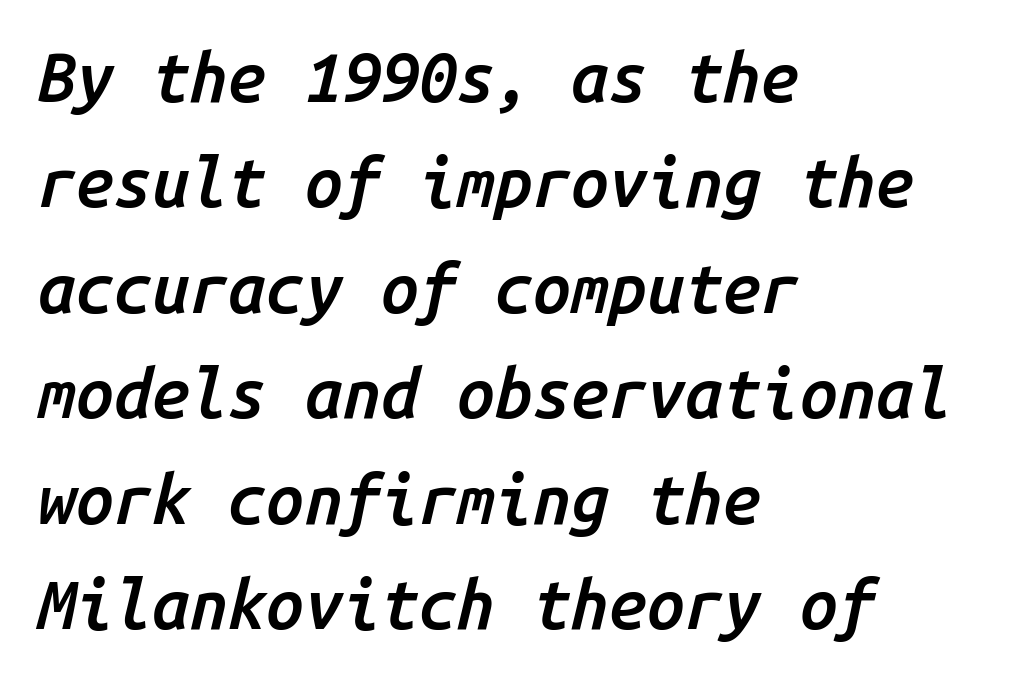
The whole block is typeset with a tilt. A fair bit of extra ink — the face is semibold, not bold. You could count columns in this text — the font is strictly monospaced. Honestly, there is no underline to notice here at all.
